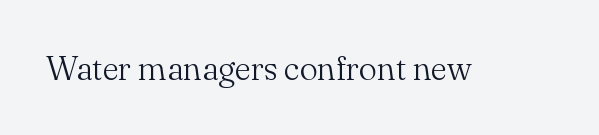
The strip under each line holds only bare page. This sample uses an upright cut, with every glyph sitting square on the baseline. How are the letters spaced? Ordinarily, with no added tracking. The face used here is proportionally spaced, like ordinary book or web type.
